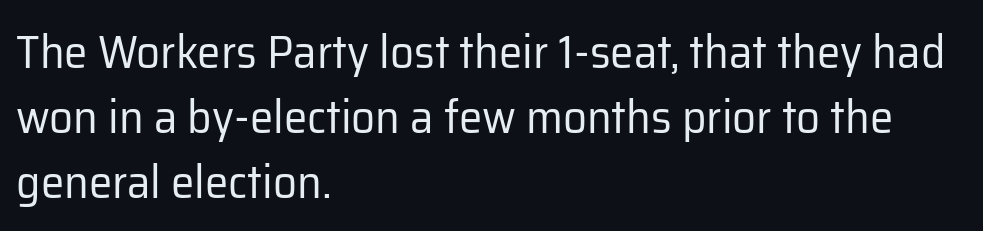
The image shows 47 px regular-weight sans-serif type, upright; set left-aligned, normal line spacing (1.38x), normal letter spacing, not underlined; low stroke contrast and a medium x-height.
